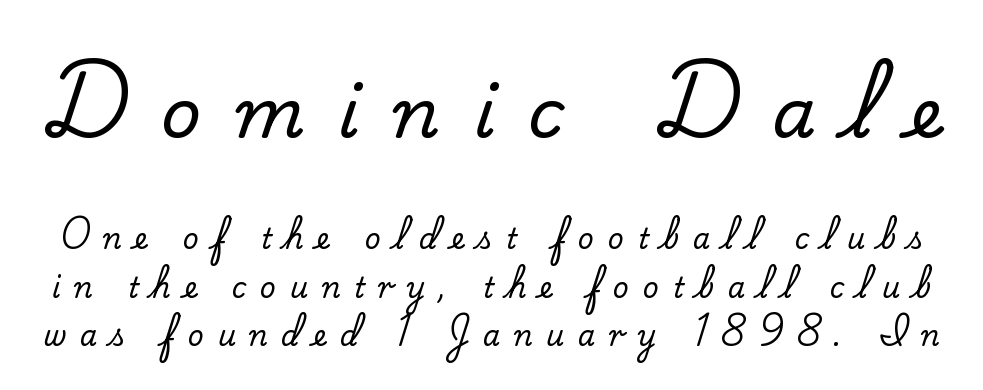
Q: Is the text italic (slanted)? A: Yes.
Q: Is the typeface a serif or a sans-serif typeface? A: Serif.
Q: Is the text underlined? A: No.
Q: Is the spacing between letters normal or unusually wide? A: Unusually wide.
Q: Which block of text is set in a larger size, the first (top) or the second (bottom)? A: The first (top) one.
Q: Width (condensed, normal, or wide)? A: Normal.
Q: Stroke contrast? A: Low.
Q: x-height? A: Small.
Q: Monospaced? A: No.
